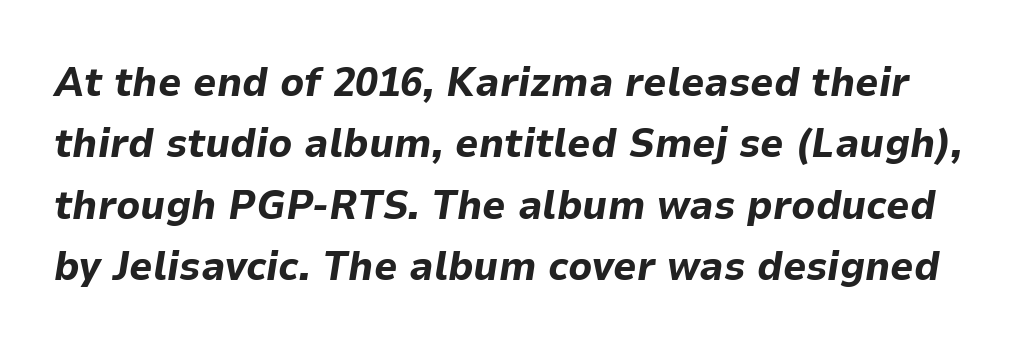
Students, note that the glyphs here touch the page at normal intervals. These words are printed bold, with thick strokes throughout. Each row of text sits above clean, open space. Each letter keeps its own natural width here, so spacing adapts to shape.
